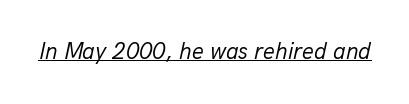
{"italic": "yes", "lean": "right", "slant_degrees": 13, "bold": "no", "underline": "yes", "letter_spacing": "normal", "letter_spacing_em": 0.0, "glyph_px": 23}
